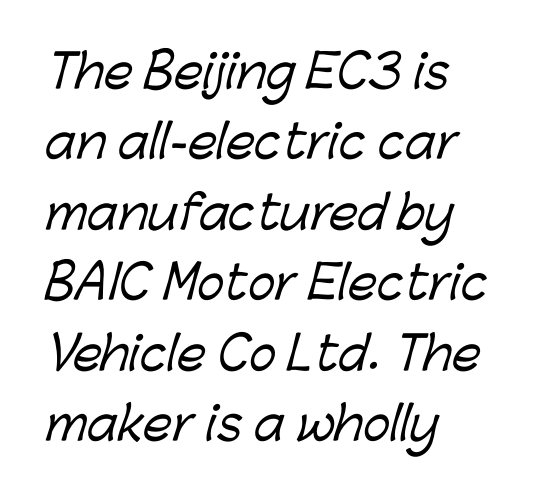
The image shows 46 px sans-serif type; set left-aligned, normal line spacing (1.53x), normal letter spacing, not underlined; low stroke contrast and a medium x-height.
